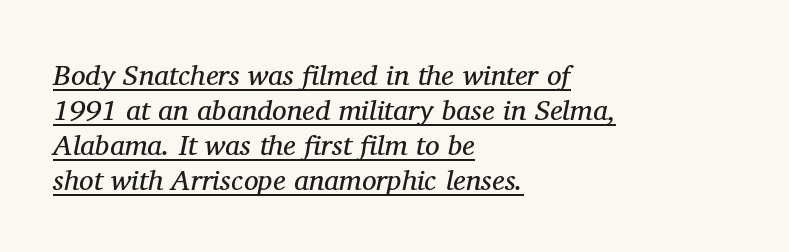
Q: Is the text bold? A: No.
Q: Is the text italic (slanted)? A: Yes, it leans right by about 11 degrees.
Q: Is the typeface a serif or a sans-serif typeface? A: Serif.
Q: Is the text underlined? A: Yes.
Q: How is the paragraph aligned? A: Left-aligned.
Q: Is the spacing between letters normal or unusually wide? A: Normal.
Q: Width (condensed, normal, or wide)? A: Normal.
Q: Stroke contrast? A: Medium.
Q: x-height? A: Medium.
Q: Monospaced? A: No.
